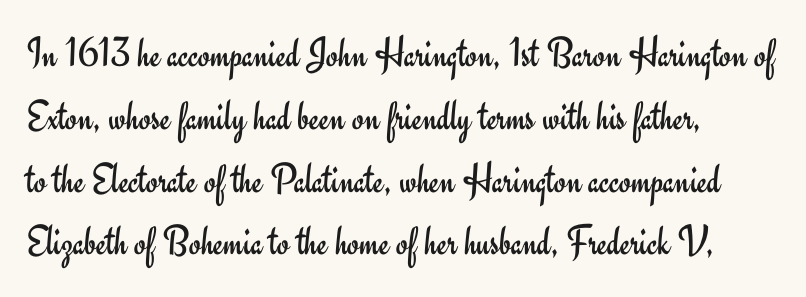
Is the letter spacing exaggerated? No — it looks like the ordinary default. Reading down the block, your eye returns to a fixed left position each line. Think of a printed novel: that variable character pitch is what you see here. Nobody drew a line under any word here. Does the type have serifs? No, each stem ends abruptly.
